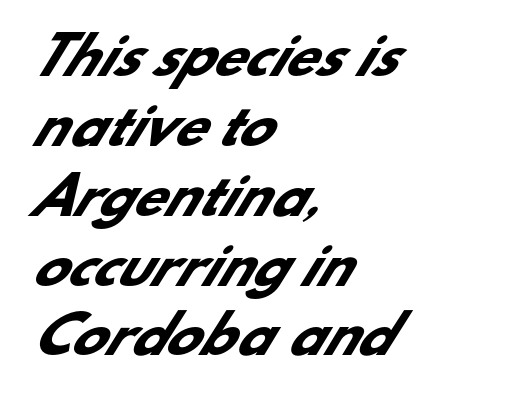
The compositor pushed each line to the left boundary. To sum up the face: it is a sans, with no serifs. No word sits above an underline. Note the varied advance widths — an 'i' is clearly narrower than an 'm'. Every letter is thick-stroked: bold, no question.
